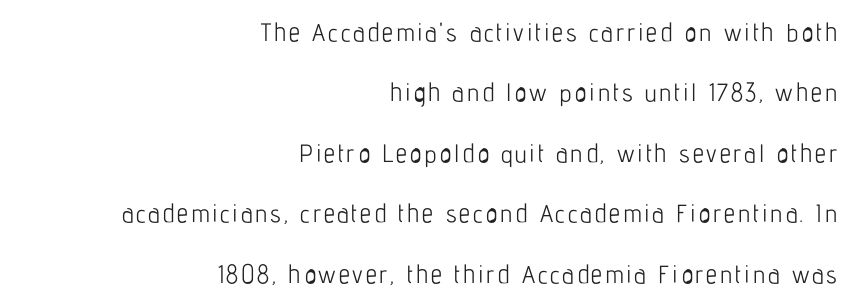
Q: Is the text bold? A: No.
Q: Is the text italic (slanted)? A: No, it is upright.
Q: Is the text underlined? A: No.
Q: How is the paragraph aligned? A: Right-aligned.
Q: Is the spacing between lines tight, normal or loose? A: Loose.
